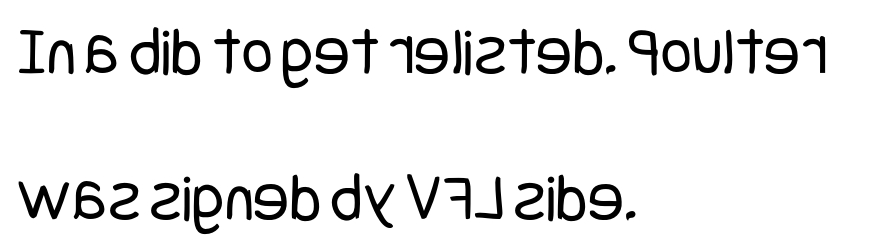
{"serif": "no", "italic": "no", "bold": "no", "weight": "regular", "width": "condensed", "stroke_contrast": "low", "x_height": "large", "underline": "no", "align": "left", "line_spacing": "loose", "line_spacing_ratio": 2.15, "letter_spacing": "normal", "letter_spacing_em": 0.0, "glyph_px": 68}
